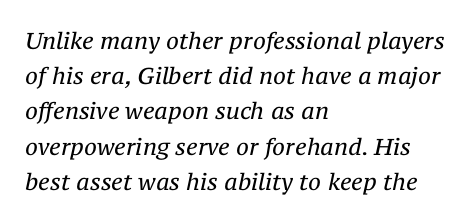
The image shows 23 px text type, italic (leaning right); set left-aligned, normal line spacing (1.53x), normal letter spacing, not underlined.
